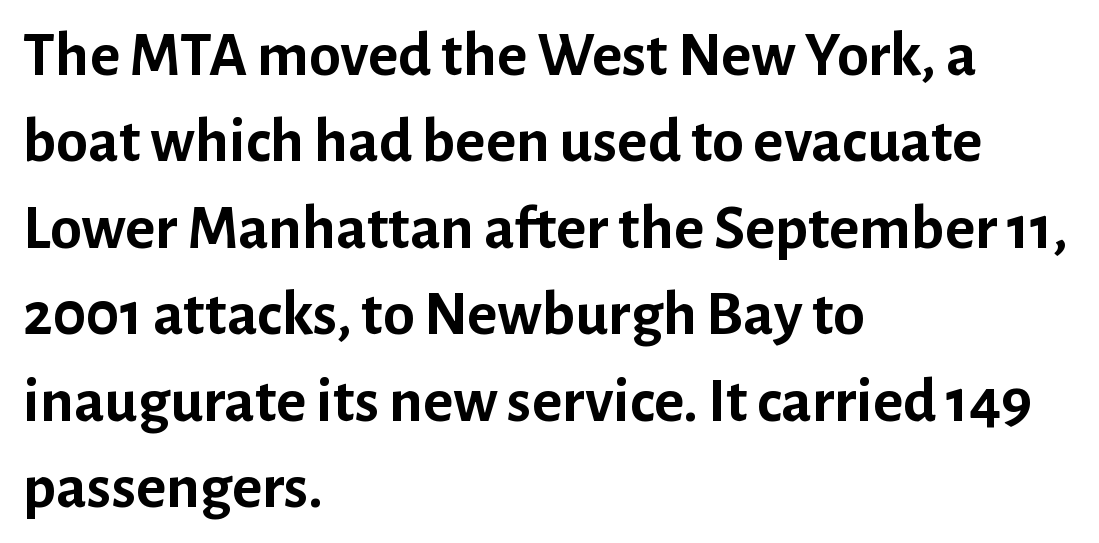
The image shows 64 px semibold sans-serif type, upright; set left-aligned, normal line spacing (1.35x), normal letter spacing, not underlined; low stroke contrast and a medium x-height.
